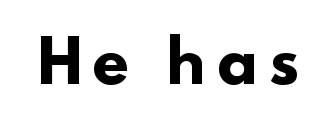
Q: Is the text bold? A: Yes.
Q: Is the typeface a serif or a sans-serif typeface? A: Sans-serif.
Q: Is the text underlined? A: No.
Q: Width (condensed, normal, or wide)? A: Normal.
Q: Stroke contrast? A: Low.
Q: x-height? A: Small.
Q: Monospaced? A: No.
